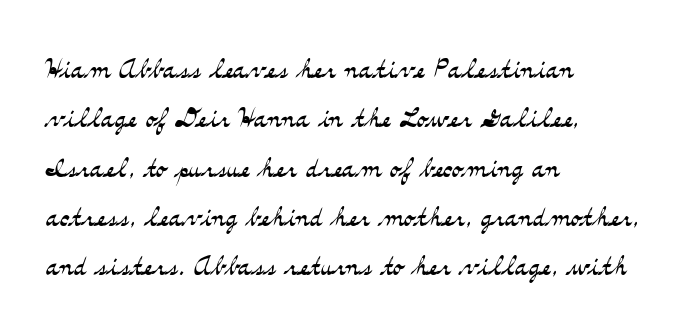
Stroke terminals: seriffed. The vertical gap from one line to the next is medium. Observe the ordinary spacing: letters are neighbours, not strangers. Each row of text sits above clean, open space.
